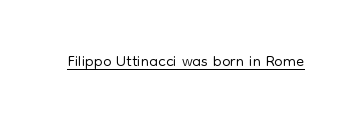
{"italic": "no", "bold": "no", "underline": "yes", "letter_spacing": "normal", "letter_spacing_em": 0.0, "glyph_px": 24}
